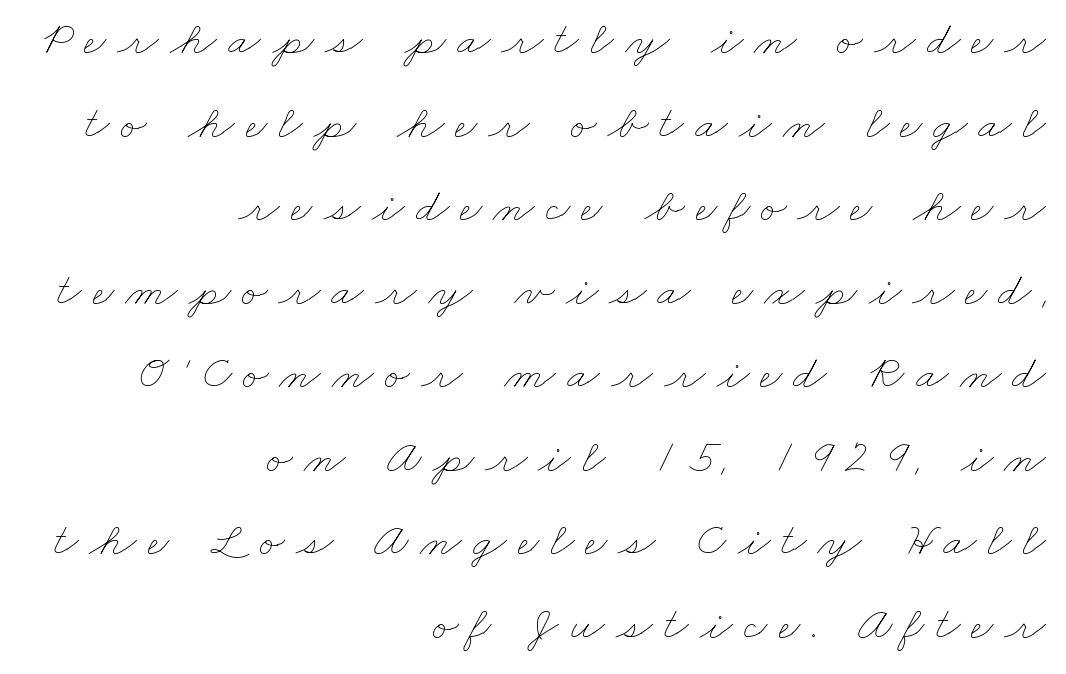
Someone cranked the tracking dial way up on this one. The foot of each line stays bare and open. These lines are rendered in a variable-pitch font. The paragraph has a hard right edge and a soft left edge.
